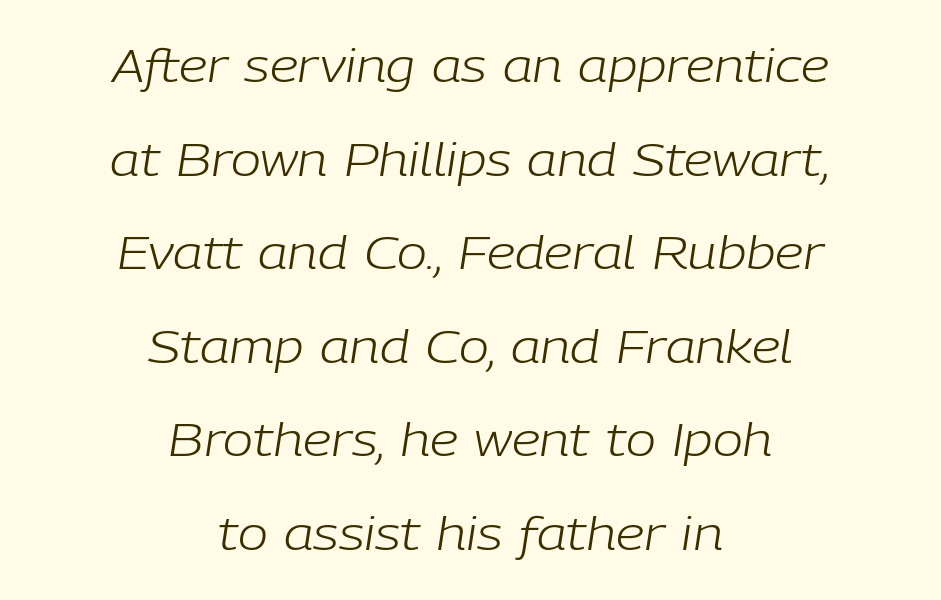
The image shows 45 px light type, italic (leaning right); set centered, loose line spacing (2.08x), normal letter spacing, not underlined; low stroke contrast and a medium x-height.
